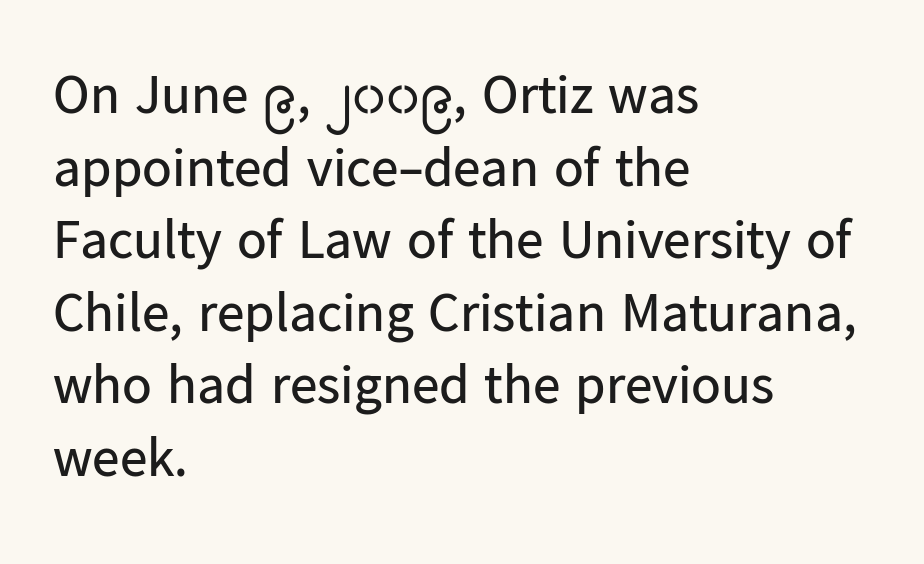
The image shows 55 px regular-weight sans-serif type, upright; set left-aligned, normal line spacing (1.32x), normal letter spacing, not underlined; low stroke contrast and a medium x-height.
